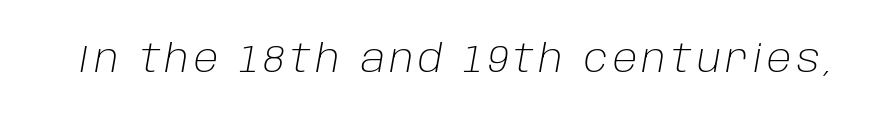
The image shows 38 px light type, italic (leaning right); set not underlined; low stroke contrast and a large x-height.
